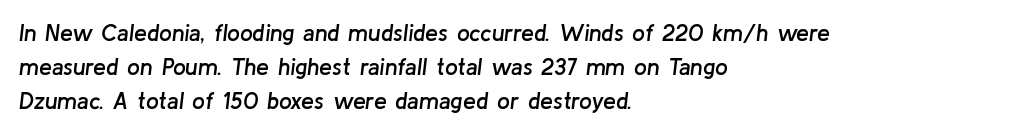
The image shows 23 px text type, italic (leaning right); set left-aligned, normal line spacing (1.48x), normal letter spacing, not underlined.
